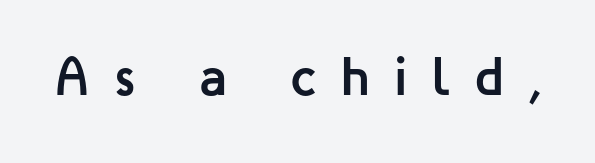
Q: Is the text bold? A: Yes.
Q: Is the text italic (slanted)? A: No, it is upright.
Q: Is the typeface a serif or a sans-serif typeface? A: Sans-serif.
Q: Is the text underlined? A: No.
Q: Is the spacing between letters normal or unusually wide? A: Unusually wide.
Q: Width (condensed, normal, or wide)? A: Normal.
Q: Stroke contrast? A: Low.
Q: x-height? A: Medium.
Q: Monospaced? A: No.
